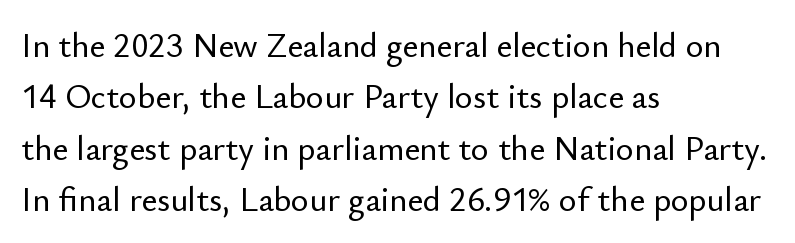
The image shows 34 px sans-serif type, upright; set left-aligned, normal line spacing (1.51x), normal letter spacing, not underlined; low stroke contrast and a small x-height.
